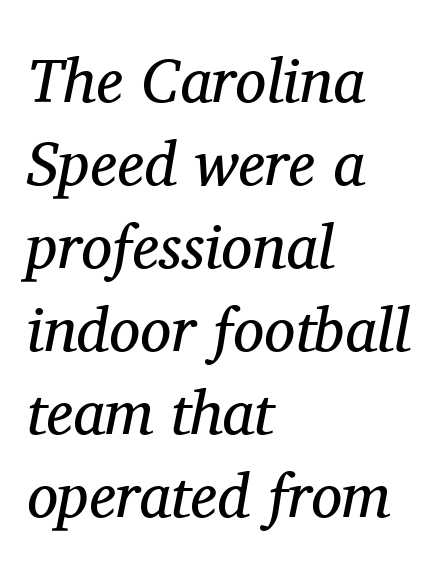
Q: Is the text bold? A: No.
Q: Is the text italic (slanted)? A: Yes, it leans right by about 11 degrees.
Q: Is the typeface a serif or a sans-serif typeface? A: Serif.
Q: Is the text underlined? A: No.
Q: How is the paragraph aligned? A: Left-aligned.
Q: Is the spacing between letters normal or unusually wide? A: Normal.
Q: Is the spacing between lines tight, normal or loose? A: Normal.
Q: Width (condensed, normal, or wide)? A: Normal.
Q: Stroke contrast? A: Medium.
Q: x-height? A: Medium.
Q: Monospaced? A: No.
